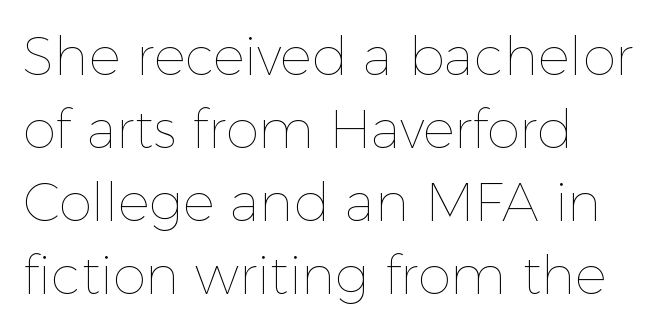
Teacher's note: observe the even left margin — that is flush-left alignment. The letters advance in unequal steps, a hallmark of proportional type. Short note: letters normally spaced. Notice how descenders clear the ascenders below comfortably — that's standard leading. Nope, not italic — everything's standing straight. Just letters on the line, the space beneath them empty.
